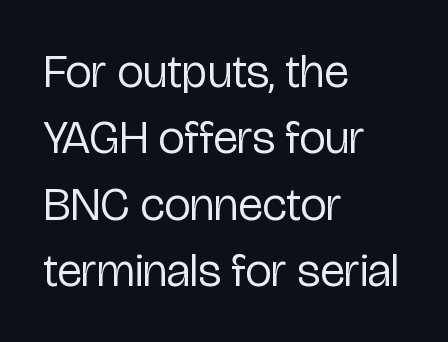
Is the type heavy? It reads as light-to-regular instead. A typesetter would call this leading conventional body-copy spacing. Typographically, this falls in the sans-serif category. A typesetter would call this proportional, since set widths differ per character. Rule under the text: the space is simply empty. The compositor pushed each line to the left boundary.
